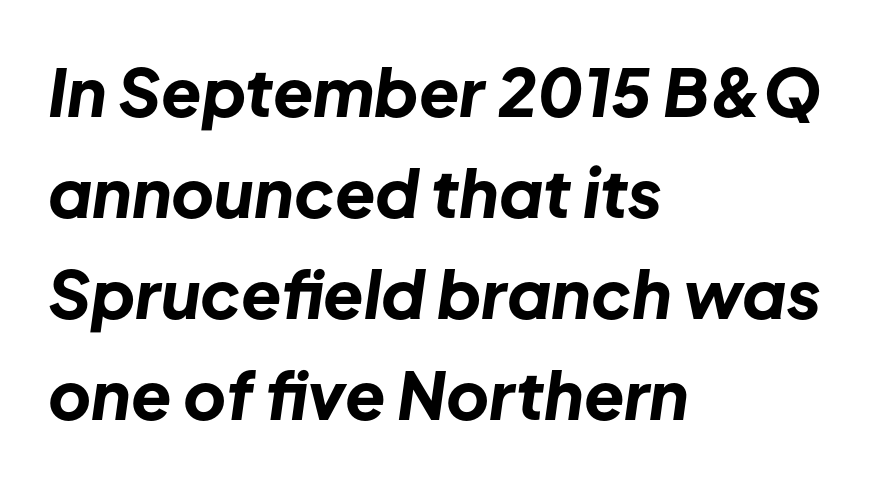
Q: Is the text bold? A: Yes.
Q: Is the text italic (slanted)? A: Yes, it leans right by about 8 degrees.
Q: Is the text underlined? A: No.
Q: How is the paragraph aligned? A: Left-aligned.
Q: Is the spacing between letters normal or unusually wide? A: Normal.
Q: Is the spacing between lines tight, normal or loose? A: Normal.
Q: Width (condensed, normal, or wide)? A: Normal.
Q: Stroke contrast? A: Low.
Q: x-height? A: Medium.
Q: Monospaced? A: No.
